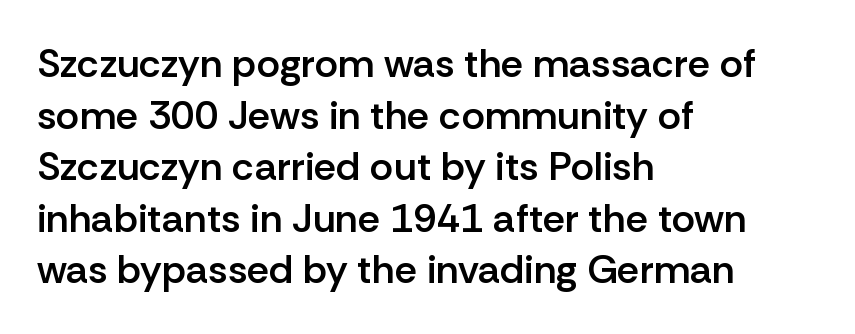
Honestly, the row spacing looks completely unremarkable. This sample is left-justified, so line endings fall wherever the words run out. Honestly, the letter spacing is just normal — you wouldn't notice it. The font family rendered here belongs to the sans-serif group. A roman cut, with each character standing at attention. Bare-footed words on every line.
